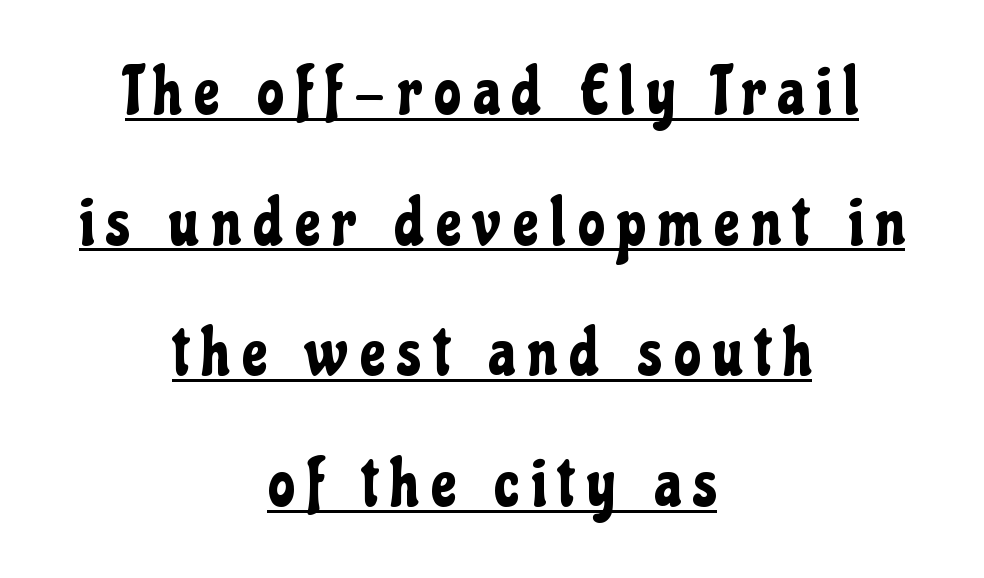
The rendering uses natural spacing where letterforms have individual widths. Regarding leading, the lines here are spaced well apart. When letters stand straight like this, we call the style roman or upright. A rule runs beneath these lines of type. Serifs: no, the terminals of the letterforms are clean. Neither beginnings nor endings align; midpoints do.
